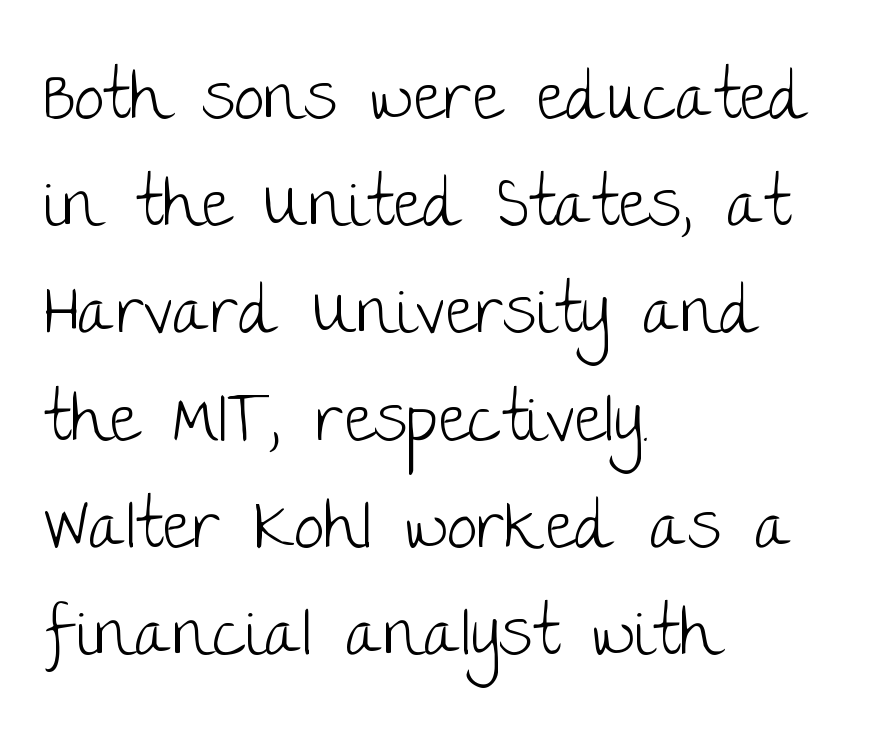
{"serif": "no", "italic": "no", "bold": "no", "weight": "light", "width": "normal", "stroke_contrast": "low", "x_height": "large", "monospaced": "no", "underline": "no", "align": "left", "line_spacing": "normal", "line_spacing_ratio": 1.6, "letter_spacing": "normal", "letter_spacing_em": 0.0, "glyph_px": 67}
